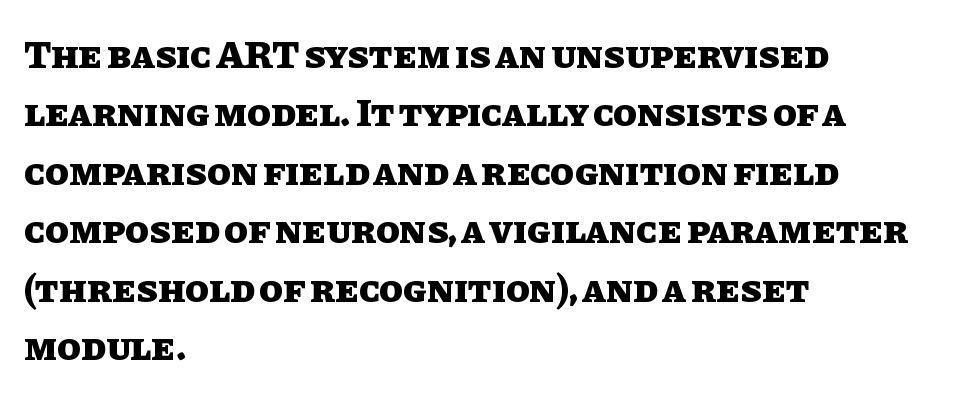
The image shows 39 px heavy type, upright; set left-aligned, normal line spacing (1.5x), normal letter spacing, not underlined; low stroke contrast and a large x-height.
